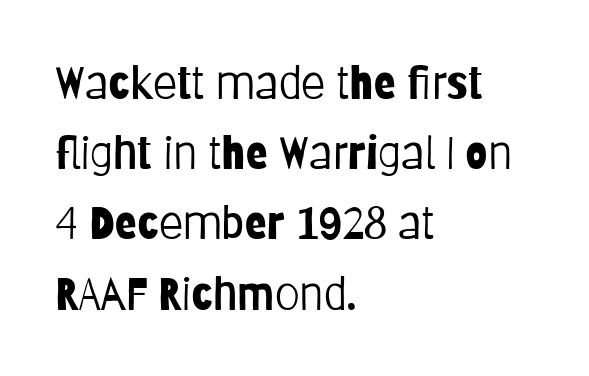
Upright lettering throughout. Looks like regular typesetting: each glyph gets only the width it needs. The type is set solid horizontally, with unmodified tracking. Students, observe: this is what conventionally led text looks like.
